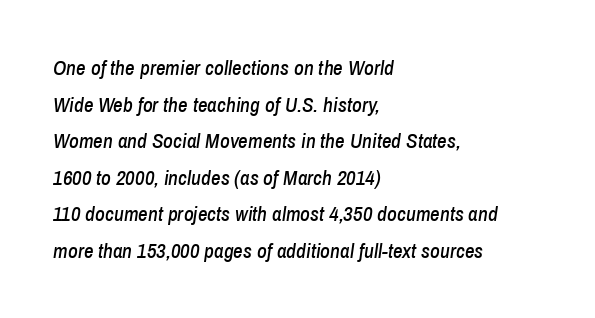
{"italic": "yes", "lean": "right", "slant_degrees": 8, "underline": "no", "align": "left", "line_spacing_ratio": 1.74, "letter_spacing": "normal", "letter_spacing_em": 0.0, "glyph_px": 21}
